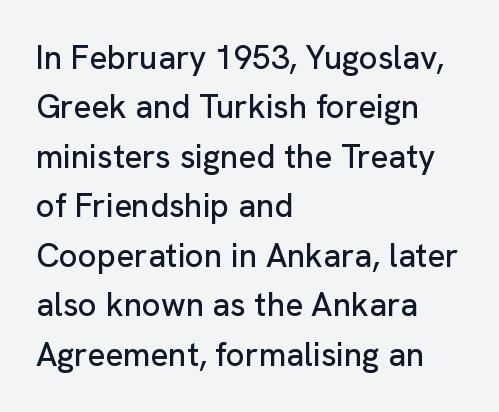
The designer left line spacing at the default. Casual observation: everything's shoved over to the left. These lines were composed using upright roman letters. Varying glyph widths throughout — classic text-font behaviour. This rendering features lettering with no underline. Each letter's strokes conclude bluntly, with no projecting serifs.
